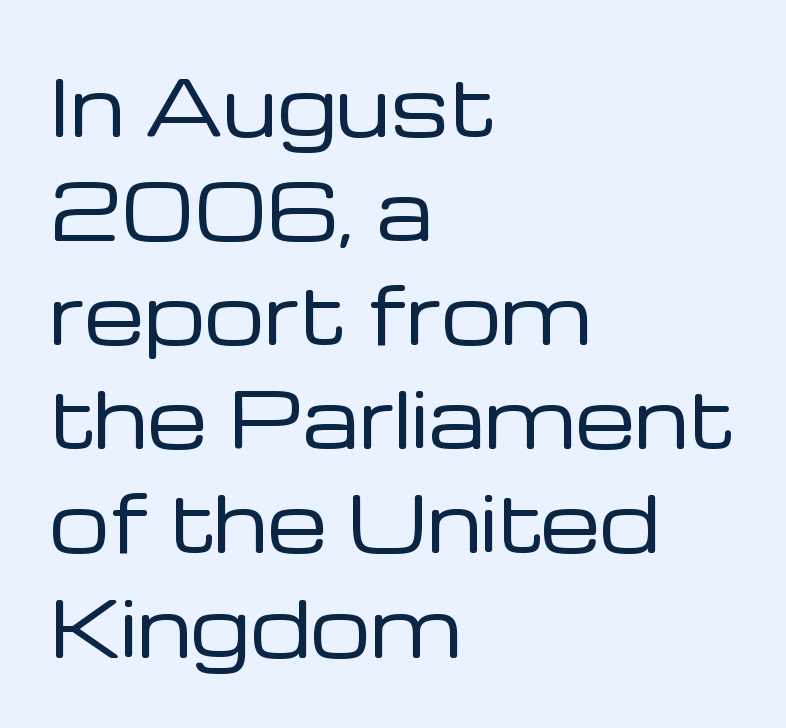
The image shows 76 px regular-weight sans-serif type, upright; set left-aligned, normal line spacing (1.37x), normal letter spacing, not underlined; low stroke contrast and a medium x-height.
